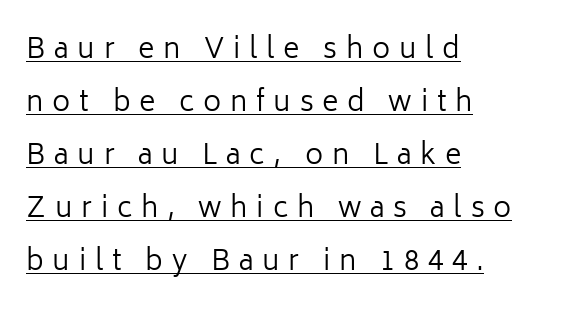
{"serif": "no", "italic": "no", "bold": "no", "weight": "regular", "width": "normal", "stroke_contrast": "low", "x_height": "medium", "monospaced": "no", "underline": "yes", "align": "left", "line_spacing_ratio": 1.89, "letter_spacing": "wide", "letter_spacing_em": 0.31, "glyph_px": 28}
